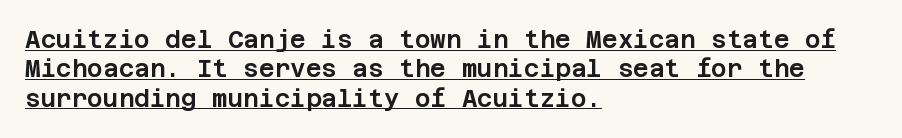
This sample uses plain, unmodified letter spacing. This rendering uses left alignment, leaving the right contour irregular. Designer's note — italics off, roman on. A typographer would call this underscored text.
